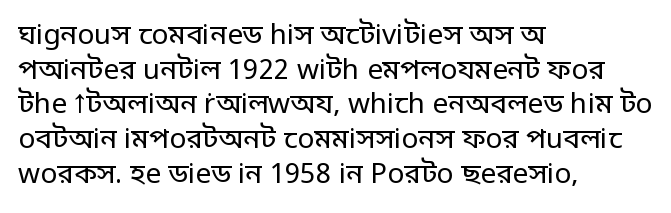
Q: Is the text bold? A: No.
Q: Is the text italic (slanted)? A: No, it is upright.
Q: Is the typeface a serif or a sans-serif typeface? A: Sans-serif.
Q: Is the text underlined? A: No.
Q: How is the paragraph aligned? A: Left-aligned.
Q: Is the spacing between letters normal or unusually wide? A: Normal.
Q: Width (condensed, normal, or wide)? A: Normal.
Q: Stroke contrast? A: Low.
Q: x-height? A: Large.
Q: Monospaced? A: No.
